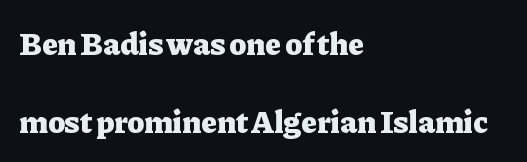
{"serif": "yes", "italic": "no", "bold": "yes", "weight": "heavy", "width": "normal", "stroke_contrast": "low", "x_height": "medium", "monospaced": "no", "underline": "no", "align": "left", "line_spacing": "loose", "line_spacing_ratio": 2.43, "letter_spacing": "normal", "letter_spacing_em": 0.0, "glyph_px": 32}
